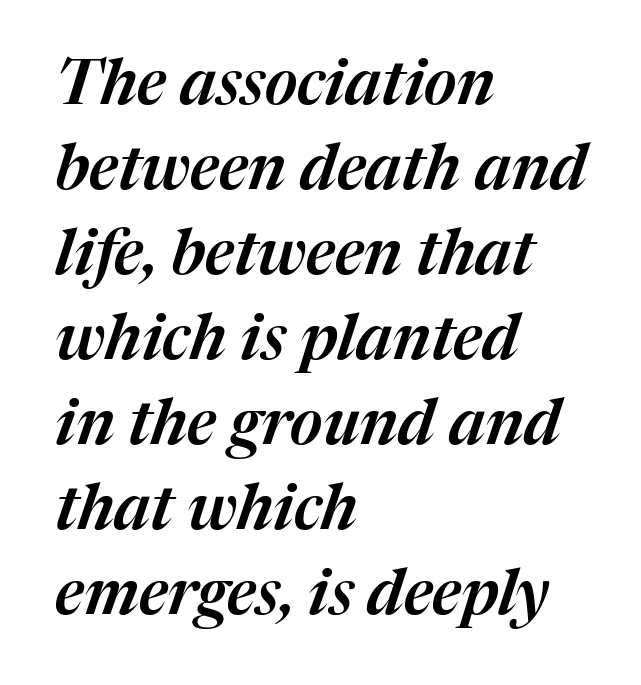
The lettering tilts uniformly, giving the passage an italic look. Here the designer chose a conventional face with non-uniform glyph widths. Spacing between characters is what you'd get straight out of the box. Alignment: flush left. The specimen omits any rule beneath the text block's lines. How would I describe the line gaps? Plain and ordinary.
